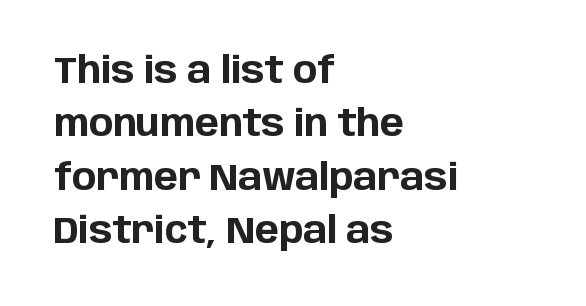
Notice how thick the strokes are: this is what a full bold looks like. Students, note that the glyphs here touch the page at normal intervals. The zone under the glyphs is completely vacant. Italic? Not at all — the glyphs are vertical.
